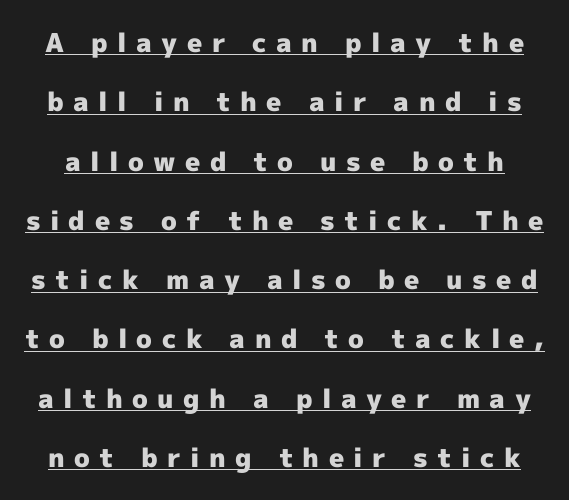
Q: Is the text bold? A: Yes.
Q: Is the text italic (slanted)? A: No, it is upright.
Q: Is the text underlined? A: Yes.
Q: Is the spacing between letters normal or unusually wide? A: Unusually wide.
Q: Is the spacing between lines tight, normal or loose? A: Loose.
